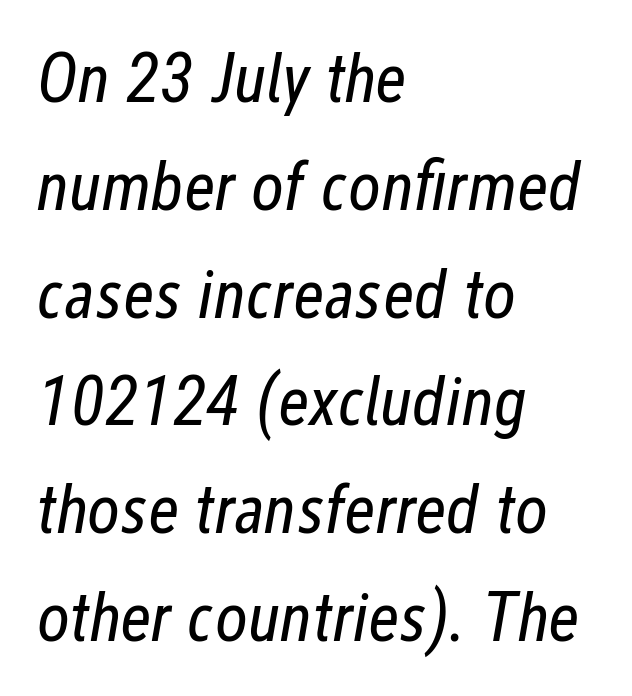
Q: Is the text bold? A: No.
Q: Is the text italic (slanted)? A: Yes, it leans right by about 12 degrees.
Q: Is the text underlined? A: No.
Q: How is the paragraph aligned? A: Left-aligned.
Q: Is the spacing between letters normal or unusually wide? A: Normal.
Q: Is the spacing between lines tight, normal or loose? A: Normal.
Q: Width (condensed, normal, or wide)? A: Condensed.
Q: Stroke contrast? A: Low.
Q: x-height? A: Medium.
Q: Monospaced? A: No.
